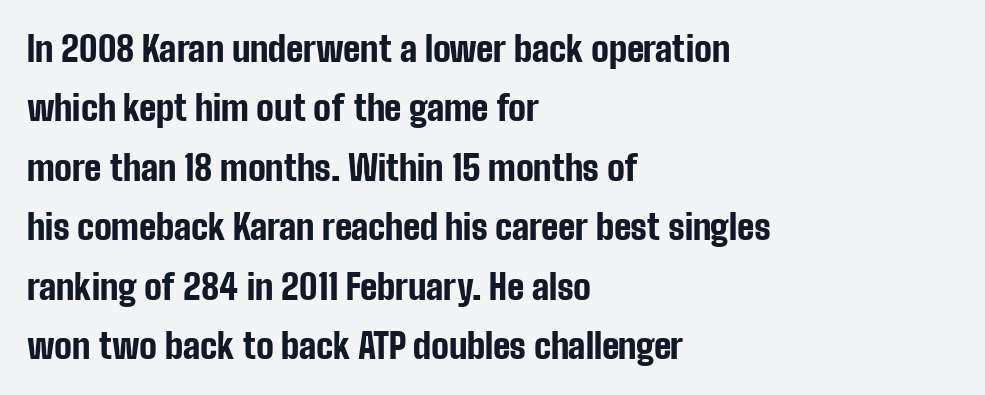
The image shows 35 px bold, condensed sans-serif type, upright; set left-aligned, normal line spacing (1.7x), normal letter spacing, not underlined; low stroke contrast and a medium x-height.
